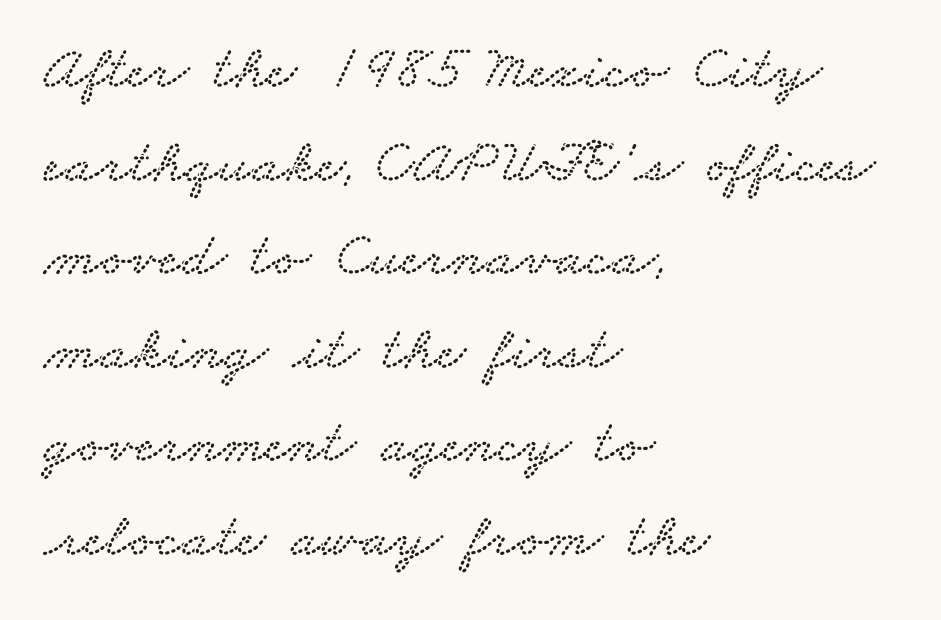
Q: Is the typeface a serif or a sans-serif typeface? A: Serif.
Q: Is the text underlined? A: No.
Q: How is the paragraph aligned? A: Left-aligned.
Q: Is the spacing between letters normal or unusually wide? A: Normal.
Q: Is the spacing between lines tight, normal or loose? A: Normal.
Q: Width (condensed, normal, or wide)? A: Wide.
Q: Stroke contrast? A: Low.
Q: x-height? A: Small.
Q: Monospaced? A: No.
